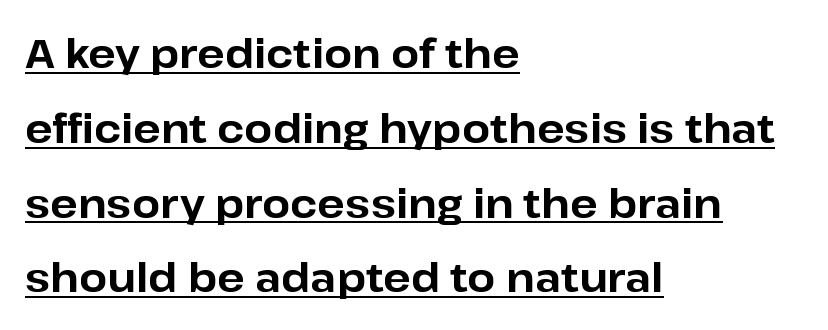
{"serif": "no", "italic": "no", "bold": "yes", "weight": "bold", "width": "normal", "stroke_contrast": "low", "x_height": "medium", "monospaced": "no", "underline": "yes", "align": "left", "line_spacing_ratio": 1.87, "letter_spacing": "normal", "letter_spacing_em": 0.0, "glyph_px": 40}
